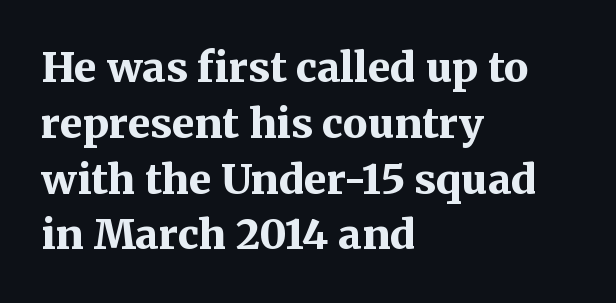
Plain, unruled lines of type. In terms of letterspacing, this is plain default setting. You'd pick this weight for a headline — it's a proper bold. Summary of vertical rhythm: regular, with standard interline spacing. Ordinary non-slanted type is in use. A typesetter would call this proportional, since set widths differ per character.
